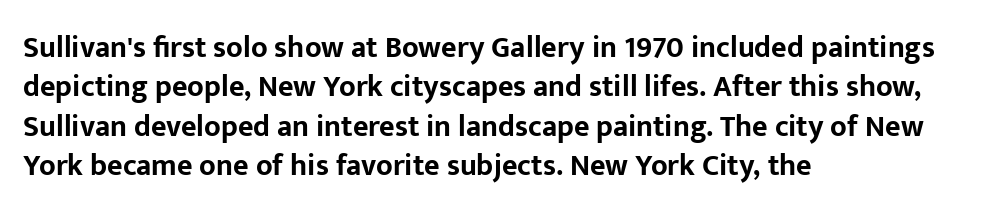
{"serif": "no", "italic": "no", "bold": "yes", "weight": "bold", "width": "normal", "stroke_contrast": "low", "x_height": "medium", "monospaced": "no", "underline": "no", "align": "left", "line_spacing": "normal", "line_spacing_ratio": 1.31, "letter_spacing": "normal", "letter_spacing_em": 0.0, "glyph_px": 30}
